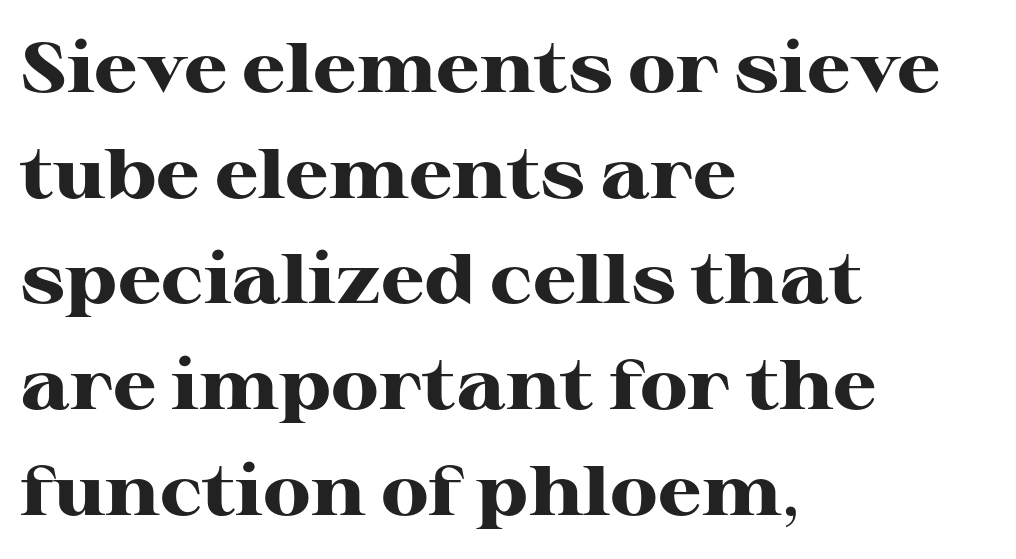
{"serif": "yes", "italic": "no", "bold": "yes", "weight": "heavy", "width": "wide", "stroke_contrast": "high", "x_height": "medium", "monospaced": "no", "underline": "no", "align": "left", "line_spacing": "normal", "line_spacing_ratio": 1.51, "letter_spacing": "normal", "letter_spacing_em": 0.0, "glyph_px": 70}
